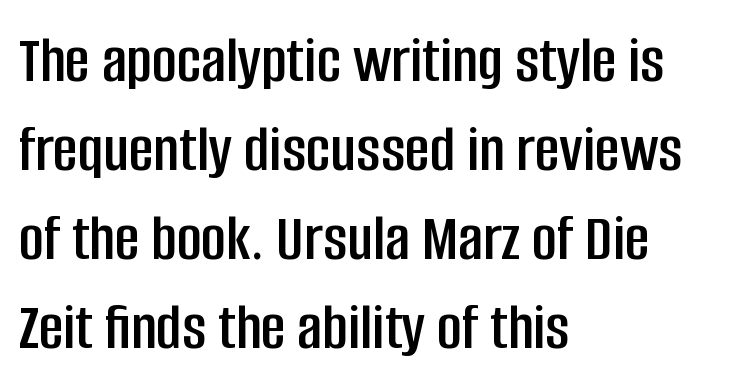
The image shows 68 px condensed sans-serif type, upright; set left-aligned, normal line spacing (1.31x), normal letter spacing, not underlined; low stroke contrast and a large x-height.
